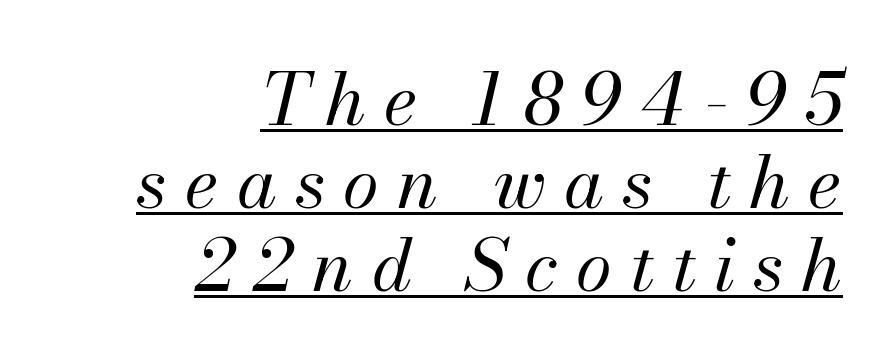
{"italic": "yes", "lean": "right", "slant_degrees": 13, "bold": "no", "weight": "regular", "width": "normal", "stroke_contrast": "medium", "x_height": "small", "monospaced": "no", "underline": "yes", "align": "right", "line_spacing": "tight", "line_spacing_ratio": 1.14, "letter_spacing": "wide", "letter_spacing_em": 0.25, "glyph_px": 73}
